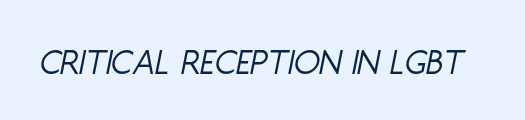
{"italic": "yes", "lean": "right", "slant_degrees": 11, "bold": "no", "weight": "light", "width": "condensed", "stroke_contrast": "low", "x_height": "large", "monospaced": "no", "underline": "no", "letter_spacing": "normal", "letter_spacing_em": 0.0, "glyph_px": 38}
